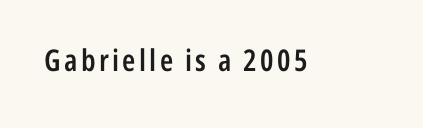
Q: Is the text bold? A: Semi-bold.
Q: Is the text italic (slanted)? A: No, it is upright.
Q: Is the typeface a serif or a sans-serif typeface? A: Sans-serif.
Q: Is the text underlined? A: No.
Q: Width (condensed, normal, or wide)? A: Condensed.
Q: Stroke contrast? A: Low.
Q: x-height? A: Medium.
Q: Monospaced? A: No.
